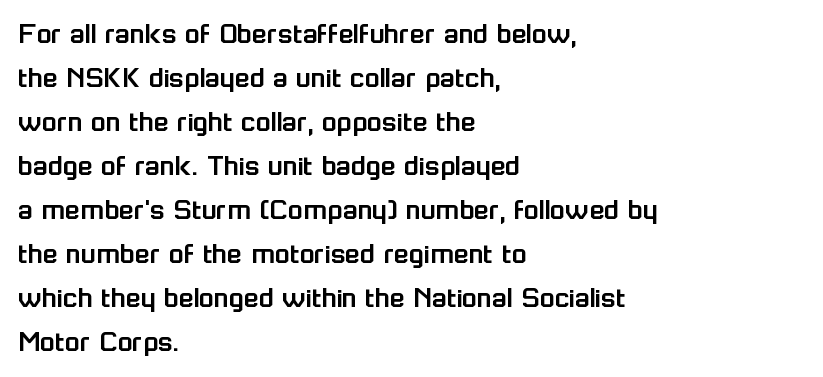
The space directly below the letters is spotless. Line beginnings align vertically; line endings do not. To sum up the face: it is a sans, with no serifs. Each letter keeps its own natural width here, so spacing adapts to shape. Does the leading feel generous? No, just average.
